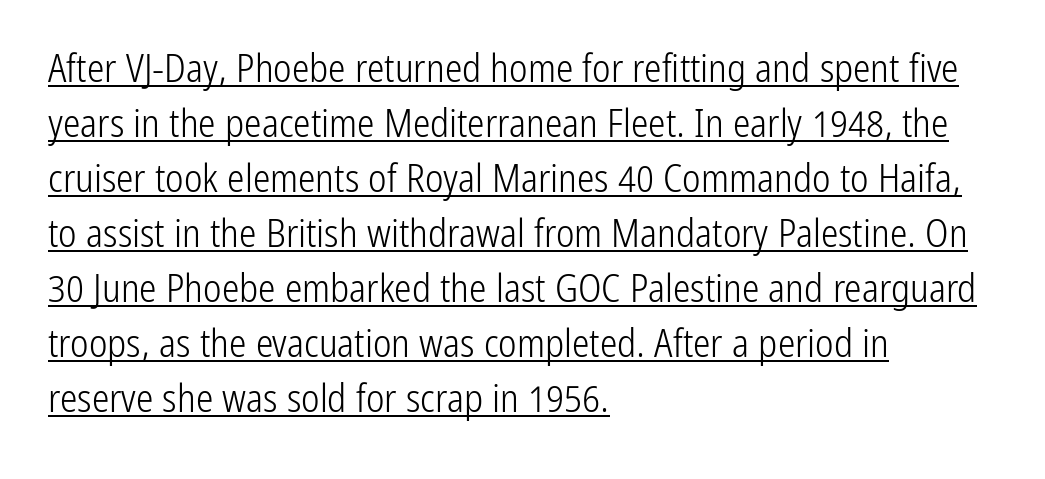
Do the letters lean? They stand straight. Is the letter spacing exaggerated? No — it looks like the ordinary default. The passage shown is typeset with a sans-serif family. The lines sit at an ordinary, default distance from one another.
